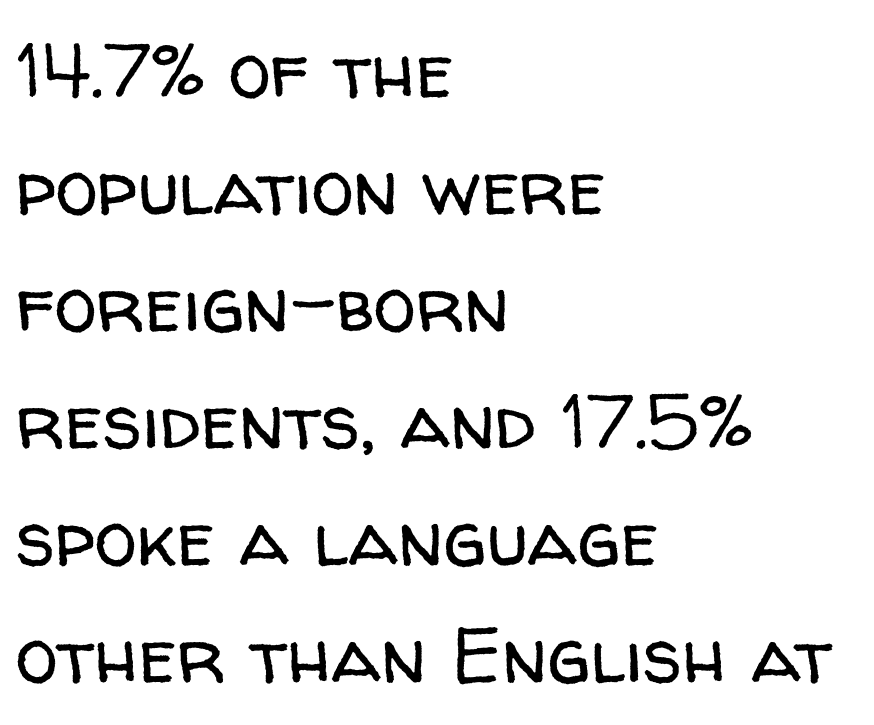
{"serif": "no", "italic": "no", "bold": "no", "weight": "regular", "width": "normal", "stroke_contrast": "low", "x_height": "medium", "monospaced": "no", "underline": "no", "align": "left", "line_spacing": "normal", "line_spacing_ratio": 1.52, "letter_spacing": "normal", "letter_spacing_em": 0.0, "glyph_px": 77}
